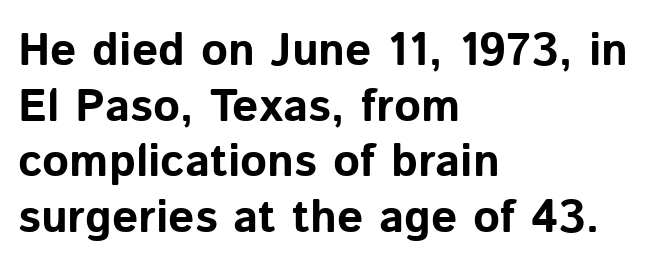
The image shows 46 px bold sans-serif type, upright; set left-aligned, line spacing 1.21x, normal letter spacing, not underlined; low stroke contrast and a medium x-height.
